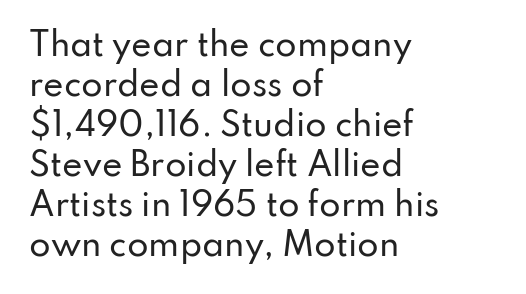
This rendering uses left alignment, leaving the right contour irregular. Each new line begins a customary step beneath the previous one. The specimen omits any rule beneath the text block's lines. Here the designer chose a conventional face with non-uniform glyph widths.
